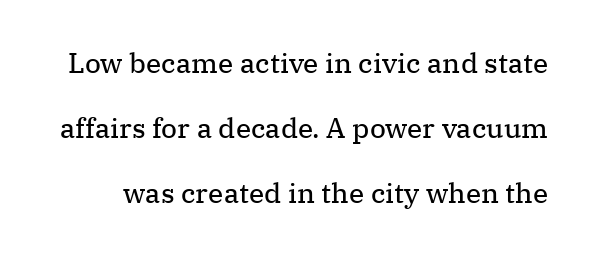
The image shows 28 px regular-weight serif type, upright; set loose line spacing (2.33x), normal letter spacing, not underlined; medium stroke contrast and a medium x-height.
